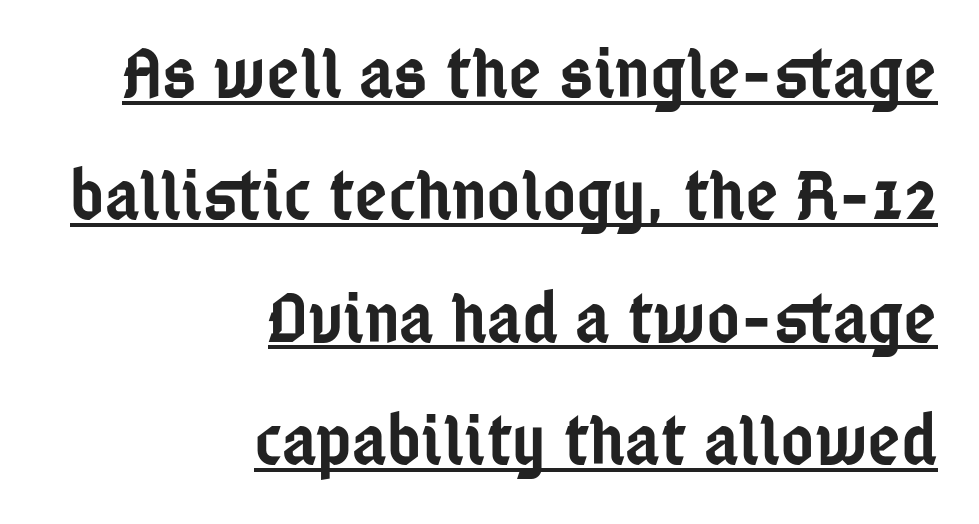
The image shows 72 px semibold, condensed sans-serif type, upright; set right-aligned, normal line spacing (1.7x), normal letter spacing, underlined; low stroke contrast and a medium x-height.
